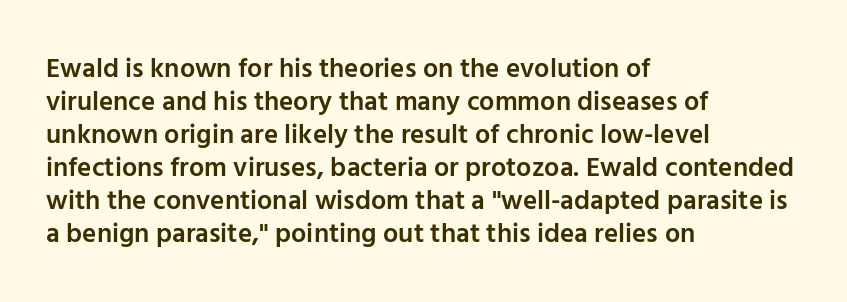
Q: Is the text bold? A: Semi-bold.
Q: Is the text italic (slanted)? A: No, it is upright.
Q: Is the text underlined? A: No.
Q: How is the paragraph aligned? A: Left-aligned.
Q: Is the spacing between letters normal or unusually wide? A: Normal.
